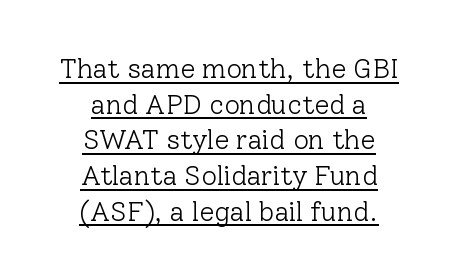
{"italic": "no", "bold": "no", "underline": "yes", "align": "center", "line_spacing": "normal", "line_spacing_ratio": 1.32, "letter_spacing": "normal", "letter_spacing_em": 0.0, "glyph_px": 27}
